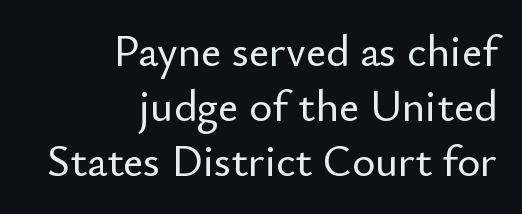
Q: Is the text italic (slanted)? A: No, it is upright.
Q: Is the typeface a serif or a sans-serif typeface? A: Sans-serif.
Q: Is the text underlined? A: No.
Q: How is the paragraph aligned? A: Right-aligned.
Q: Is the spacing between letters normal or unusually wide? A: Normal.
Q: Is the spacing between lines tight, normal or loose? A: Normal.
Q: Width (condensed, normal, or wide)? A: Normal.
Q: Stroke contrast? A: Low.
Q: x-height? A: Small.
Q: Monospaced? A: No.
